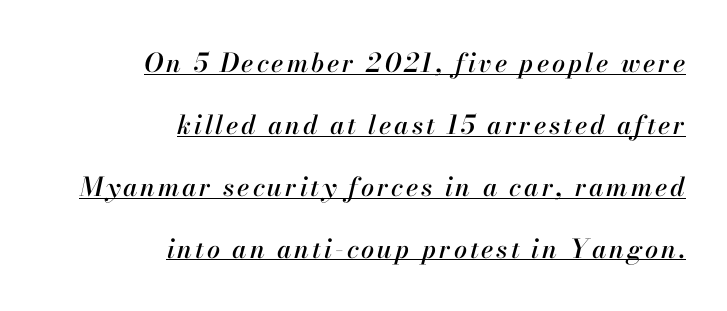
Q: Is the text italic (slanted)? A: Yes, it leans right by about 13 degrees.
Q: Is the text underlined? A: Yes.
Q: How is the paragraph aligned? A: Right-aligned.
Q: Is the spacing between lines tight, normal or loose? A: Loose.
